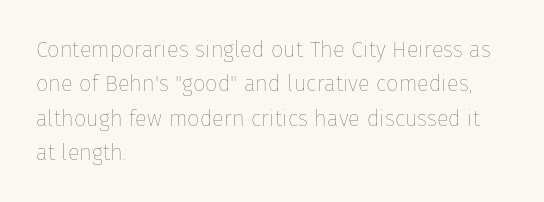
The image shows 22 px text type, upright; set left-aligned, normal line spacing (1.56x), normal letter spacing, not underlined.
